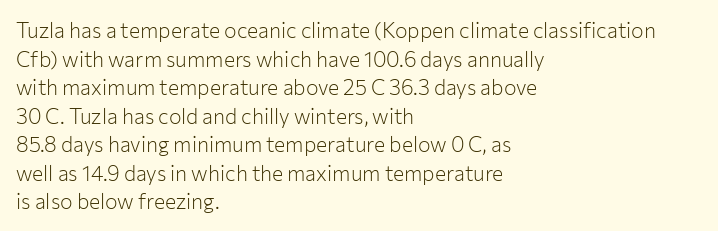
{"italic": "no", "bold": "no", "underline": "no", "align": "left", "line_spacing": "normal", "line_spacing_ratio": 1.36, "letter_spacing": "normal", "letter_spacing_em": 0.0, "glyph_px": 21}
